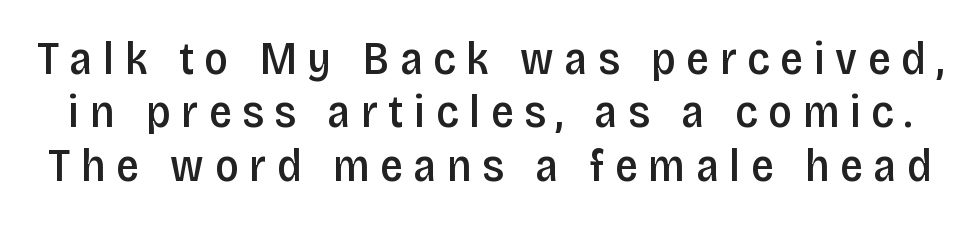
{"serif": "no", "italic": "no", "bold": "semi", "weight": "semibold", "width": "condensed", "stroke_contrast": "low", "x_height": "large", "monospaced": "no", "underline": "no", "line_spacing_ratio": 1.16, "letter_spacing": "wide", "letter_spacing_em": 0.23, "glyph_px": 46}
